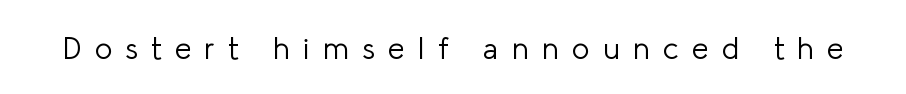
Q: Is the text bold? A: No.
Q: Is the text italic (slanted)? A: No, it is upright.
Q: Is the typeface a serif or a sans-serif typeface? A: Sans-serif.
Q: Is the text underlined? A: No.
Q: Is the spacing between letters normal or unusually wide? A: Unusually wide.
Q: Width (condensed, normal, or wide)? A: Normal.
Q: Stroke contrast? A: Low.
Q: x-height? A: Medium.
Q: Monospaced? A: No.
